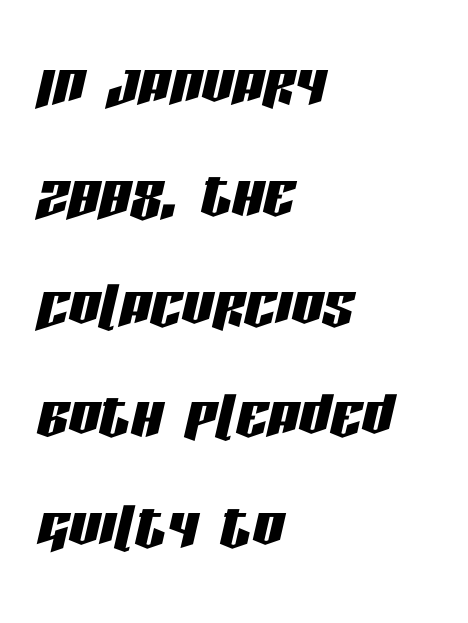
Letter spacing: default. Each letter keeps its own natural width here, so spacing adapts to shape. Notice how descenders clear the ascenders below comfortably — that's standard leading. These lines stack with their left ends in a neat column.
